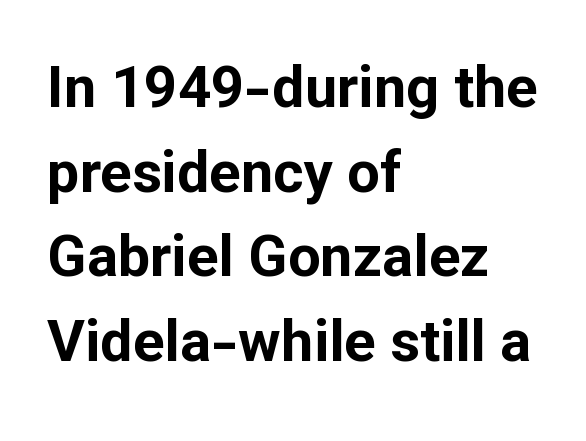
Q: Is the text bold? A: Yes.
Q: Is the text italic (slanted)? A: No, it is upright.
Q: Is the typeface a serif or a sans-serif typeface? A: Sans-serif.
Q: Is the text underlined? A: No.
Q: How is the paragraph aligned? A: Left-aligned.
Q: Is the spacing between letters normal or unusually wide? A: Normal.
Q: Is the spacing between lines tight, normal or loose? A: Normal.
Q: Width (condensed, normal, or wide)? A: Normal.
Q: Stroke contrast? A: Low.
Q: x-height? A: Medium.
Q: Monospaced? A: No.
